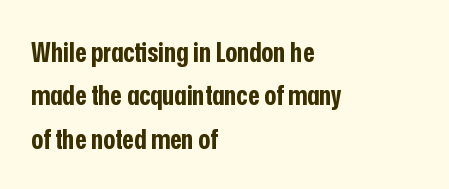
{"serif": "no", "italic": "no", "bold": "yes", "weight": "bold", "width": "condensed", "stroke_contrast": "low", "x_height": "medium", "monospaced": "no", "underline": "no", "align": "left", "line_spacing": "normal", "line_spacing_ratio": 1.55, "letter_spacing": "normal", "letter_spacing_em": 0.0, "glyph_px": 28}
